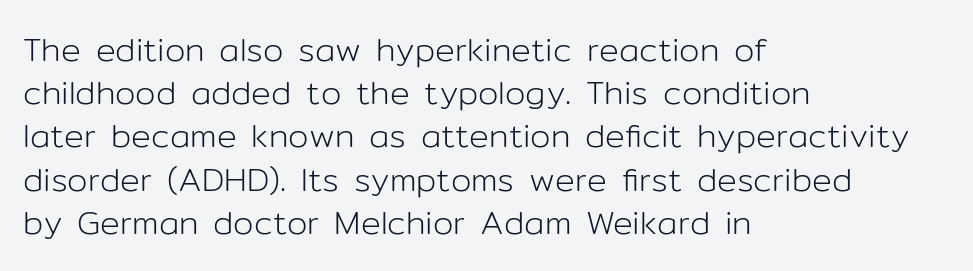
{"serif": "no", "italic": "no", "bold": "no", "weight": "light", "width": "normal", "stroke_contrast": "low", "x_height": "medium", "monospaced": "no", "underline": "no", "align": "left", "line_spacing": "normal", "line_spacing_ratio": 1.31, "letter_spacing": "normal", "letter_spacing_em": 0.0, "glyph_px": 33}
